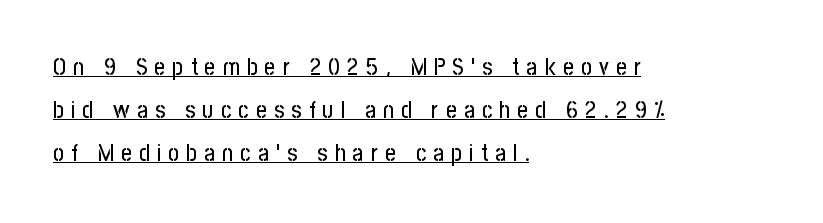
{"italic": "no", "underline": "yes", "align": "left", "line_spacing_ratio": 1.87, "letter_spacing": "wide", "letter_spacing_em": 0.32, "glyph_px": 23}
